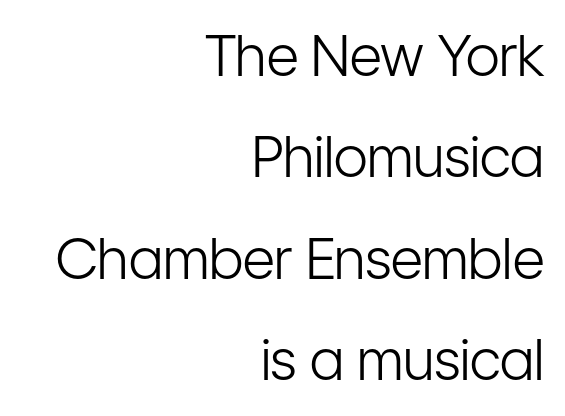
{"serif": "no", "italic": "no", "bold": "no", "weight": "light", "width": "condensed", "stroke_contrast": "low", "x_height": "medium", "monospaced": "no", "underline": "no", "align": "right", "line_spacing_ratio": 1.81, "letter_spacing": "normal", "letter_spacing_em": 0.0, "glyph_px": 56}
